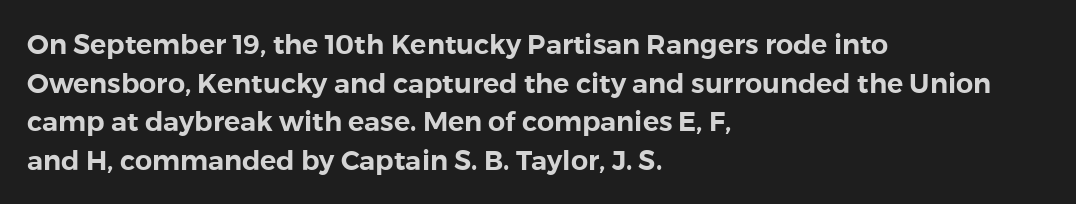
Tracking value appears to be zero — textbook default spacing. The font's upright variant was chosen for this text. Alignment: flush left. Rows of type keep a routine distance in the vertical direction. This rendering features lettering with no underline.
